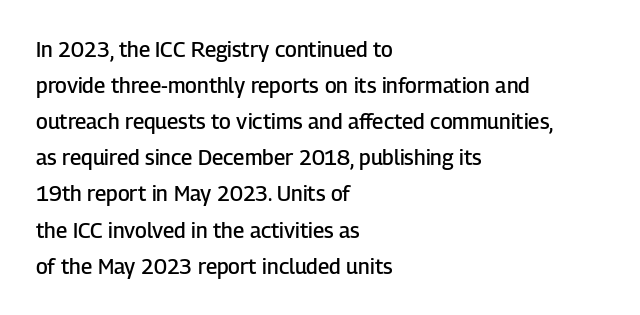
{"italic": "no", "bold": "semi", "underline": "no", "align": "left", "line_spacing_ratio": 1.72, "letter_spacing": "normal", "letter_spacing_em": 0.0, "glyph_px": 21}
